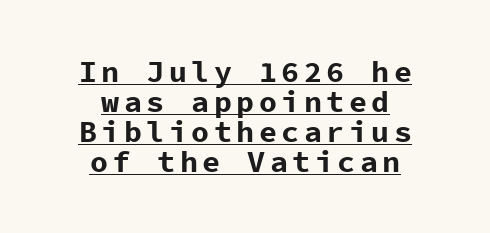
Note the uniform advance width — an 'i' takes as much space as an 'm'. The sample's only ornament is a line tracing under the words. Grotesque or geometric, the face here clearly has no serifs. If you measured baseline to baseline, you'd find a short distance. Typeset on center — no edge is straight. This is the regular roman posture of the typeface.
